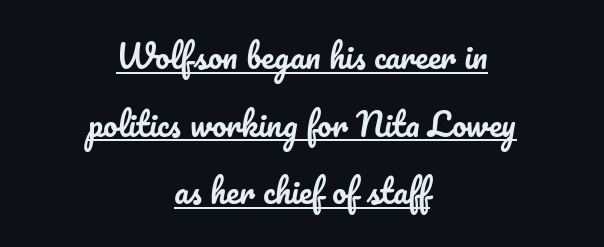
This rendering leaves character spacing at its baseline value. Each letter keeps its own natural width here, so spacing adapts to shape. Vertical spacing — loose. Horizontally, the lines are justified to the midpoint only.
